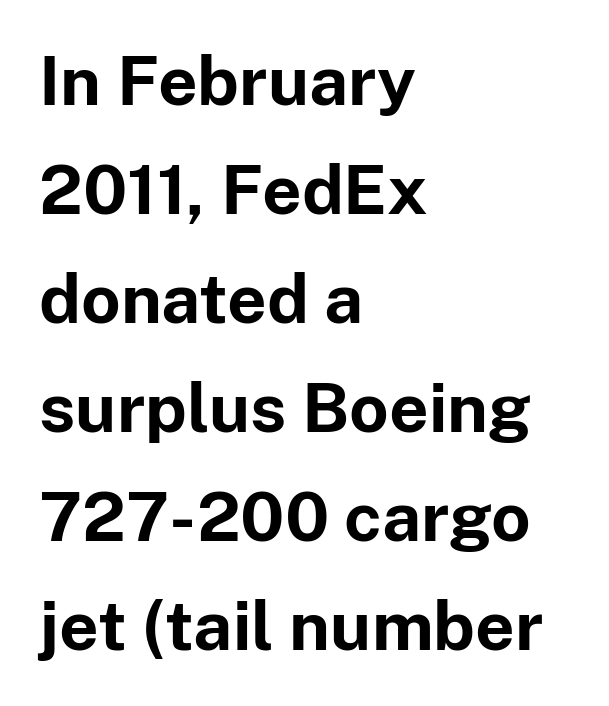
The image shows 69 px bold sans-serif type, upright; set left-aligned, normal line spacing (1.58x), normal letter spacing, not underlined; low stroke contrast and a medium x-height.
